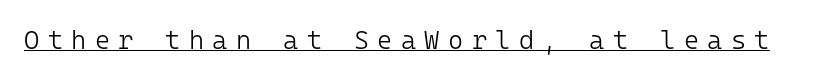
{"italic": "no", "bold": "no", "underline": "yes", "letter_spacing": "wide", "letter_spacing_em": 0.32, "glyph_px": 26}
